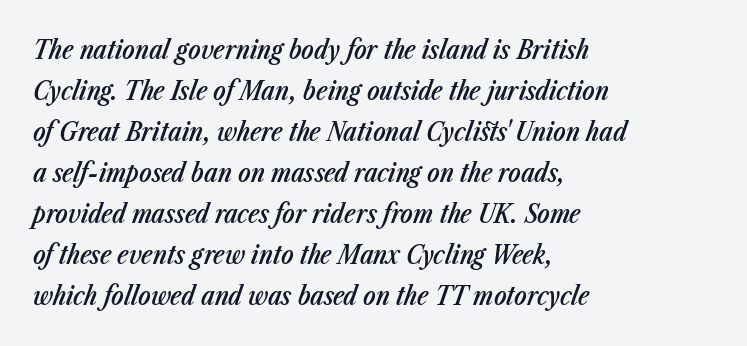
The image shows 26 px text type, italic (leaning right); set left-aligned, normal line spacing (1.58x), normal letter spacing, not underlined.
